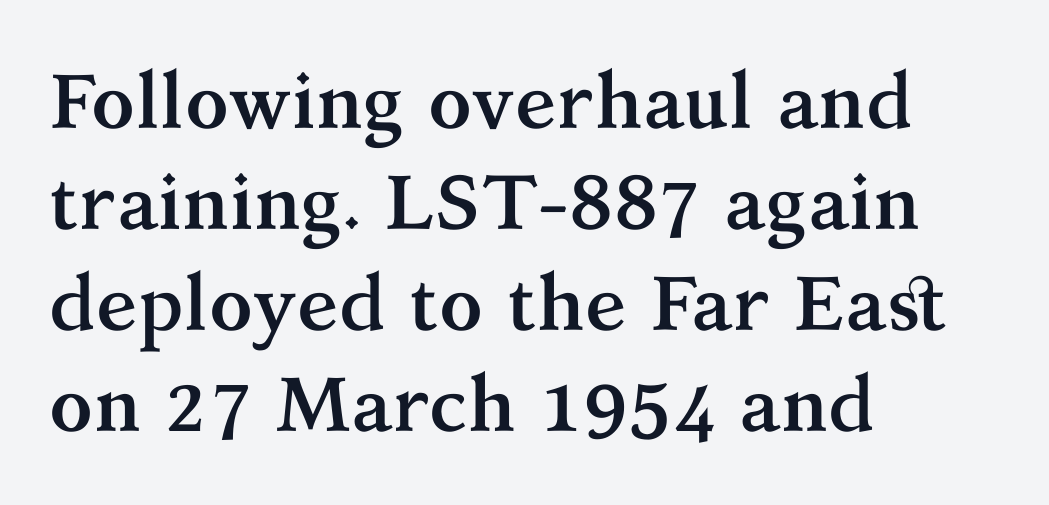
Q: Is the text bold? A: Yes.
Q: Is the text italic (slanted)? A: No, it is upright.
Q: Is the typeface a serif or a sans-serif typeface? A: Serif.
Q: Is the text underlined? A: No.
Q: How is the paragraph aligned? A: Left-aligned.
Q: Is the spacing between letters normal or unusually wide? A: Normal.
Q: Is the spacing between lines tight, normal or loose? A: Normal.
Q: Width (condensed, normal, or wide)? A: Normal.
Q: Stroke contrast? A: Medium.
Q: x-height? A: Medium.
Q: Monospaced? A: No.
